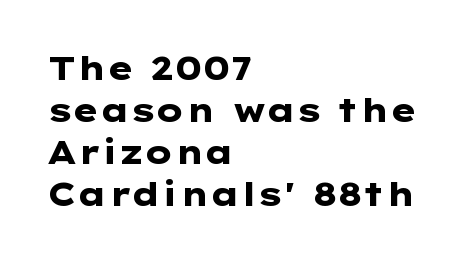
{"serif": "no", "italic": "no", "bold": "yes", "weight": "heavy", "width": "wide", "stroke_contrast": "low", "x_height": "medium", "underline": "no", "align": "left", "line_spacing": "normal", "line_spacing_ratio": 1.27, "letter_spacing": "normal", "letter_spacing_em": 0.0, "glyph_px": 33}
